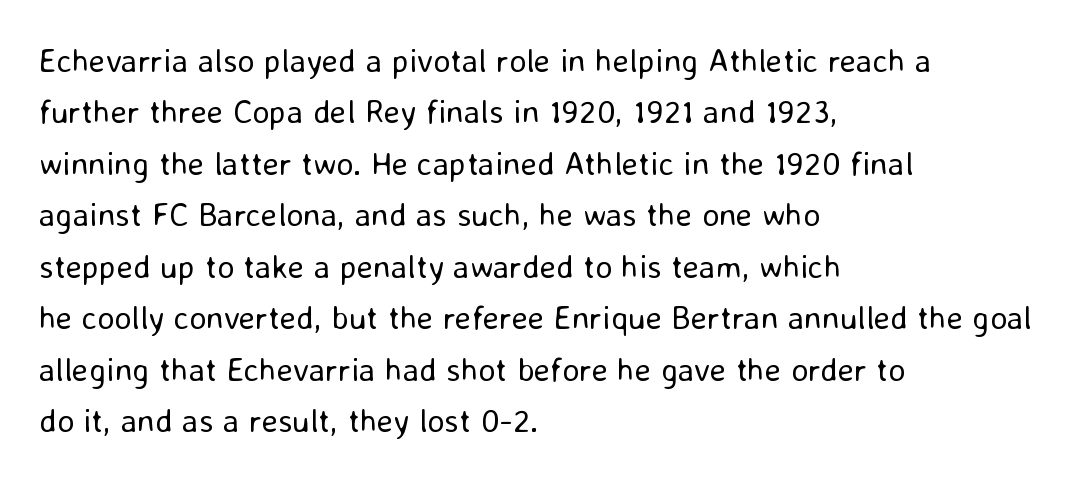
The image shows 33 px regular-weight sans-serif type, upright; set left-aligned, normal line spacing (1.56x), normal letter spacing, not underlined; low stroke contrast and a medium x-height.
